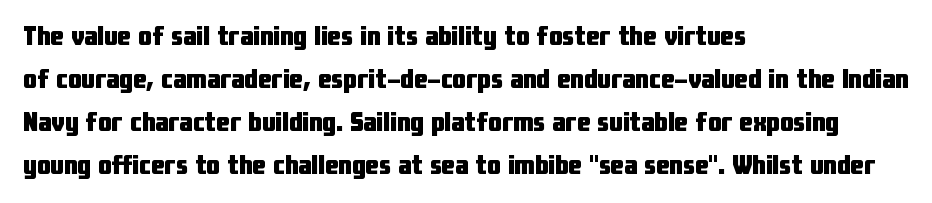
The image shows 27 px bold type, upright; set left-aligned, normal line spacing (1.59x), normal letter spacing, not underlined.
